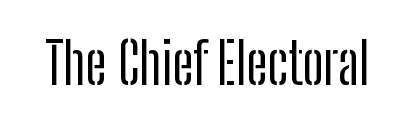
The specimen reads as upright at a glance. Words appear dense and cohesive because spacing is normal. A bare baseline throughout the passage. Proportional: the letters do not fall into vertical columns. A typesetter would label this face a sans.
